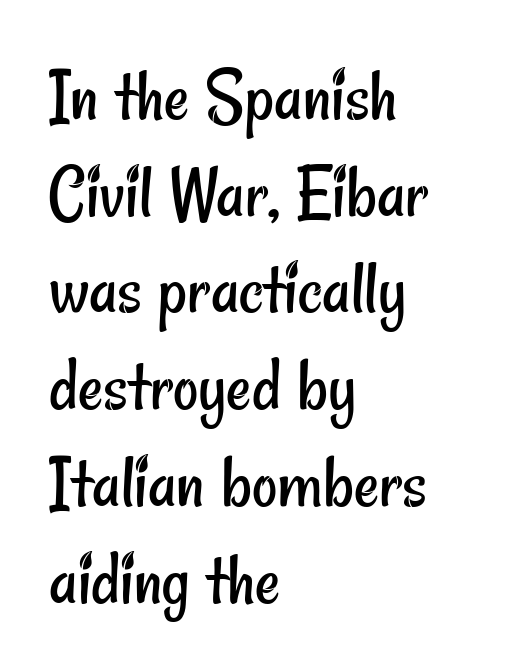
Q: Is the text bold? A: No.
Q: Is the typeface a serif or a sans-serif typeface? A: Sans-serif.
Q: Is the text underlined? A: No.
Q: How is the paragraph aligned? A: Left-aligned.
Q: Is the spacing between letters normal or unusually wide? A: Normal.
Q: Width (condensed, normal, or wide)? A: Condensed.
Q: Stroke contrast? A: Low.
Q: x-height? A: Small.
Q: Monospaced? A: No.
